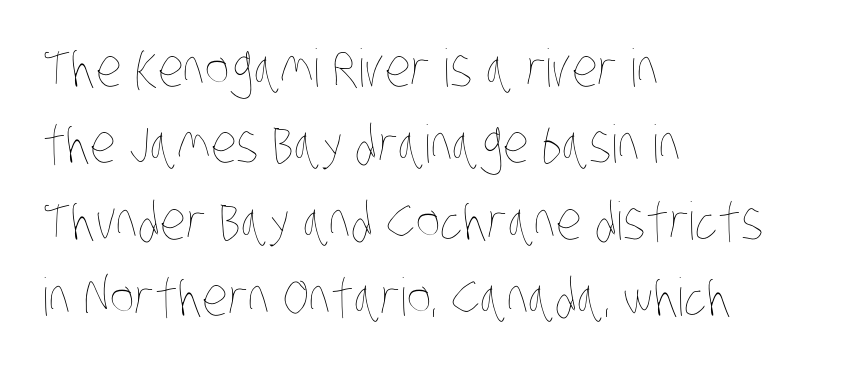
Q: Is the text bold? A: No.
Q: Is the text underlined? A: No.
Q: How is the paragraph aligned? A: Left-aligned.
Q: Is the spacing between letters normal or unusually wide? A: Normal.
Q: Is the spacing between lines tight, normal or loose? A: Normal.
Q: Width (condensed, normal, or wide)? A: Condensed.
Q: Stroke contrast? A: Low.
Q: x-height? A: Large.
Q: Monospaced? A: No.
